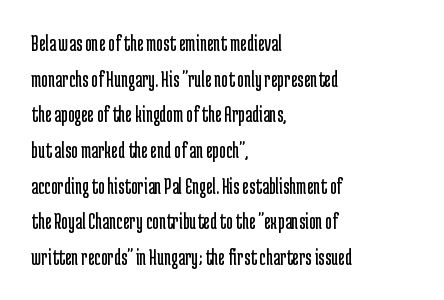
The image shows 23 px text type, upright; set left-aligned, normal line spacing (1.55x), normal letter spacing, not underlined.
